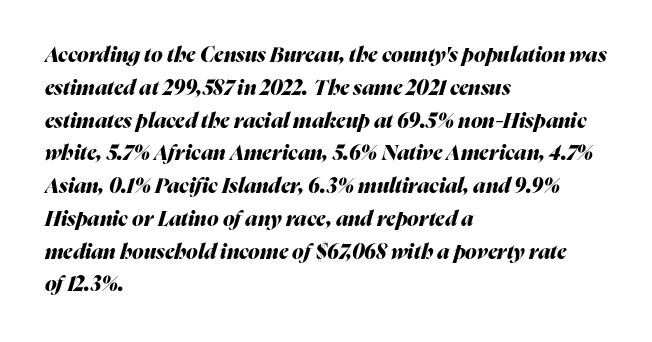
Q: Is the text bold? A: Yes.
Q: Is the text italic (slanted)? A: Yes, it leans right by about 16 degrees.
Q: Is the text underlined? A: No.
Q: How is the paragraph aligned? A: Left-aligned.
Q: Is the spacing between letters normal or unusually wide? A: Normal.
Q: Is the spacing between lines tight, normal or loose? A: Normal.
